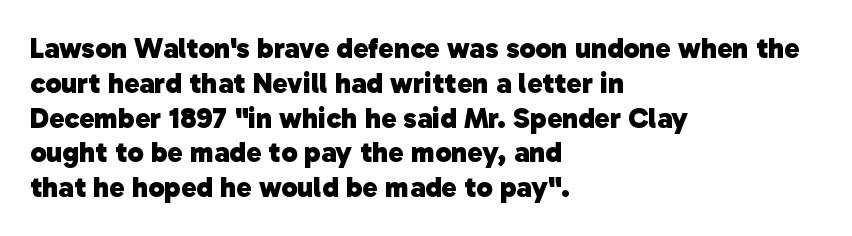
Q: Is the text bold? A: Yes.
Q: Is the typeface a serif or a sans-serif typeface? A: Sans-serif.
Q: Is the text underlined? A: No.
Q: How is the paragraph aligned? A: Left-aligned.
Q: Is the spacing between letters normal or unusually wide? A: Normal.
Q: Width (condensed, normal, or wide)? A: Normal.
Q: Stroke contrast? A: Low.
Q: x-height? A: Medium.
Q: Monospaced? A: No.
